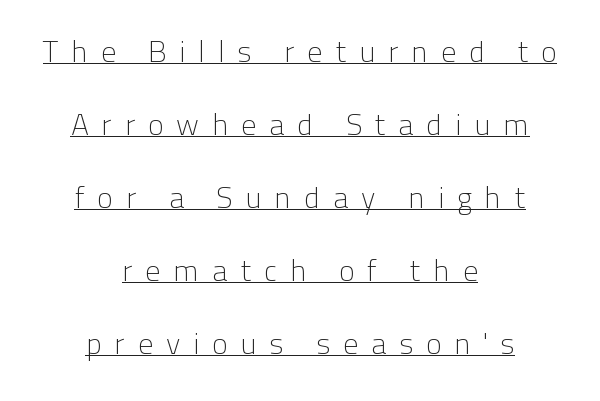
{"serif": "no", "italic": "no", "bold": "no", "weight": "light", "width": "normal", "stroke_contrast": "low", "x_height": "medium", "monospaced": "no", "underline": "yes", "align": "center", "line_spacing": "loose", "line_spacing_ratio": 2.43, "letter_spacing": "wide", "letter_spacing_em": 0.42, "glyph_px": 30}
